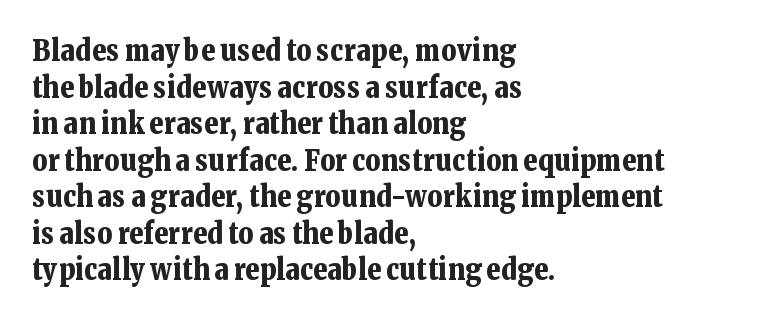
The image shows 29 px bold serif type, upright; set left-aligned, normal line spacing (1.26x), normal letter spacing, not underlined; low stroke contrast and a medium x-height.
